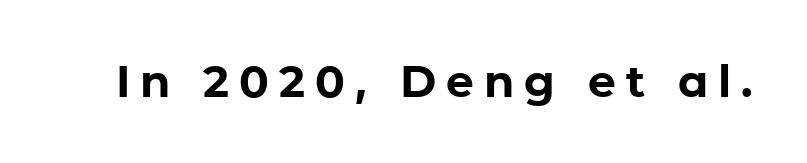
Here the designer chose a conventional face with non-uniform glyph widths. Is there any slant? The stems are plumb. Each row of text sits above clean, open space. The type is letterspaced generously, with wide tracking. Font category for this specimen: sans-serif. Is the type bold? Yes — the strokes are clearly thick and heavy.
